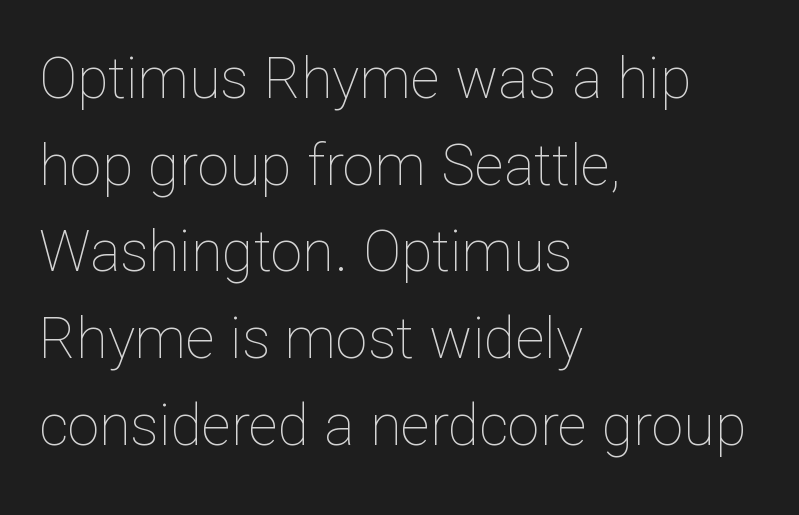
{"italic": "no", "bold": "no", "weight": "thin", "width": "normal", "stroke_contrast": "low", "x_height": "medium", "monospaced": "no", "underline": "no", "align": "left", "line_spacing": "normal", "line_spacing_ratio": 1.52, "letter_spacing": "normal", "letter_spacing_em": 0.0, "glyph_px": 57}
